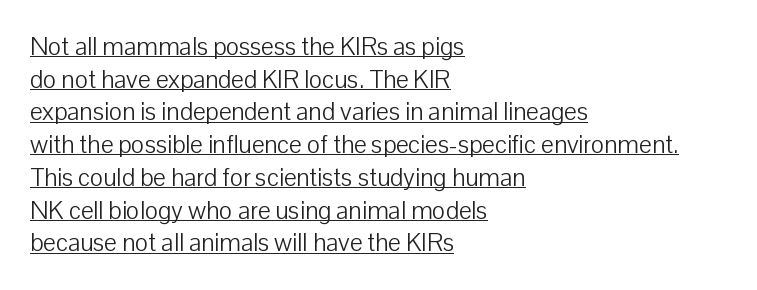
{"italic": "no", "bold": "no", "underline": "yes", "align": "left", "line_spacing": "normal", "line_spacing_ratio": 1.31, "letter_spacing": "normal", "letter_spacing_em": 0.0, "glyph_px": 25}
